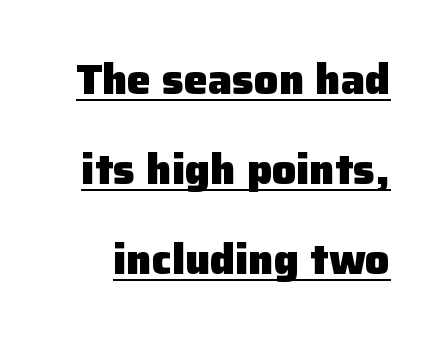
Q: Is the text bold? A: Yes.
Q: Is the text italic (slanted)? A: No, it is upright.
Q: Is the typeface a serif or a sans-serif typeface? A: Sans-serif.
Q: Is the text underlined? A: Yes.
Q: Is the spacing between letters normal or unusually wide? A: Normal.
Q: Is the spacing between lines tight, normal or loose? A: Loose.
Q: Width (condensed, normal, or wide)? A: Normal.
Q: Stroke contrast? A: Low.
Q: x-height? A: Medium.
Q: Monospaced? A: No.
